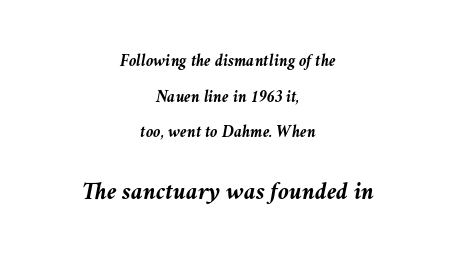
{"italic": "yes", "lean": "right", "slant_degrees": 11, "bold": "yes", "underline": "no", "align": "center", "line_spacing": "loose", "line_spacing_ratio": 2.1, "letter_spacing": "normal", "letter_spacing_em": 0.0, "larger_block": "second", "size_ratio": 1.47, "glyph_px": 25}
